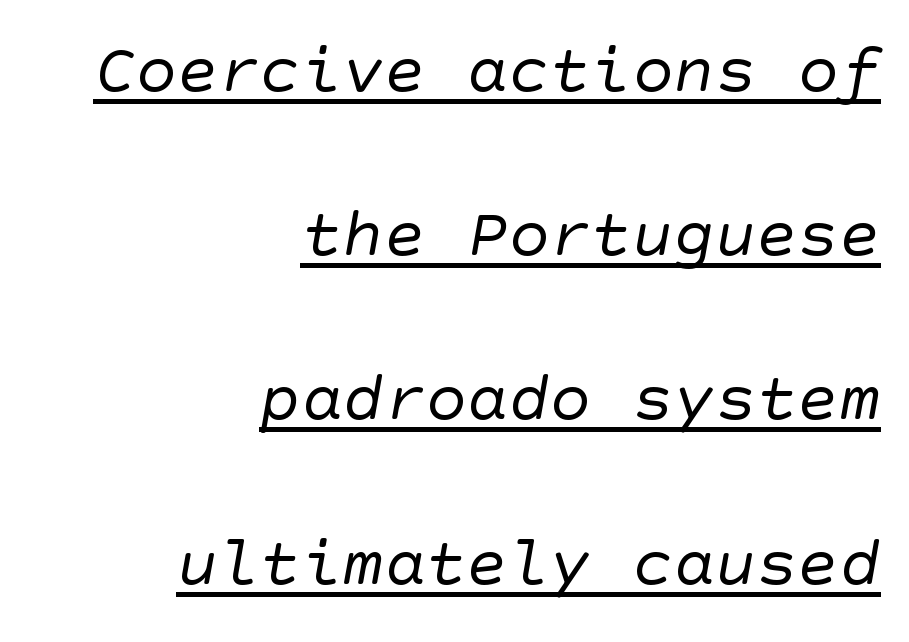
Students, note that the glyphs here touch the page at normal intervals. Caption: lettering with a line underneath. Teacher's note: observe the even right margin — that is flush-right alignment. Summary of weight: not heavy and not bold.
